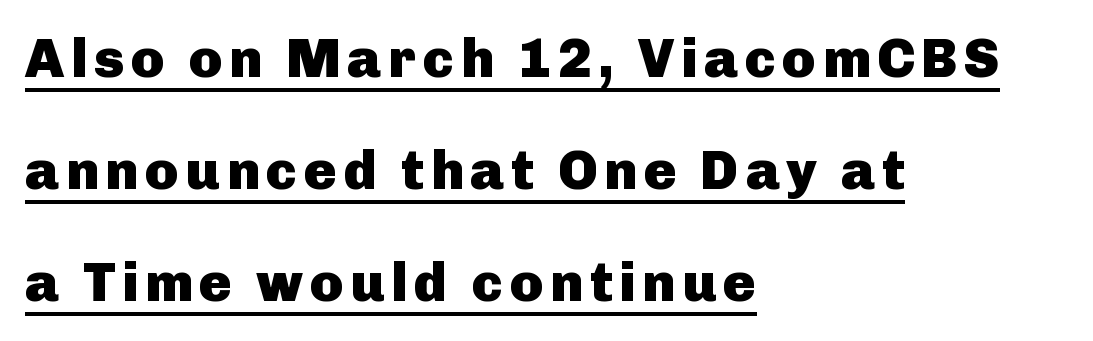
The rendering uses a bold face; every stroke is thick and dark. Is there much room between lines? Yes — plenty of vertical air separates them. Looks like regular typesetting: each glyph gets only the width it needs. The glyphs in this specimen are sans serif. The type sits square on the baseline with zero lean. Underline: present.
